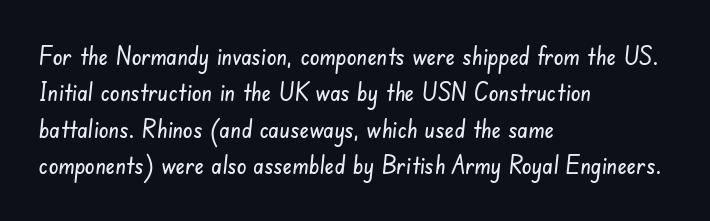
{"underline": "no", "align": "left", "line_spacing": "normal", "line_spacing_ratio": 1.46, "letter_spacing": "normal", "letter_spacing_em": 0.0, "glyph_px": 25}
